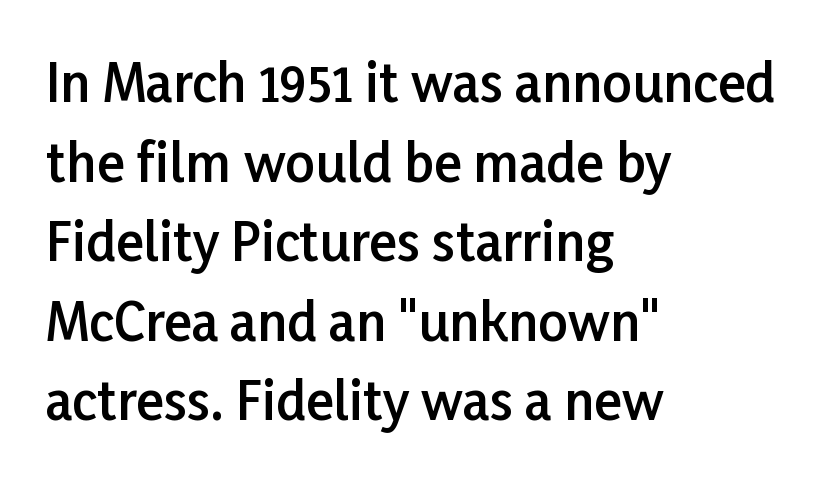
The image shows 52 px semibold sans-serif type, upright; set left-aligned, normal line spacing (1.53x), normal letter spacing, not underlined; low stroke contrast and a medium x-height.
